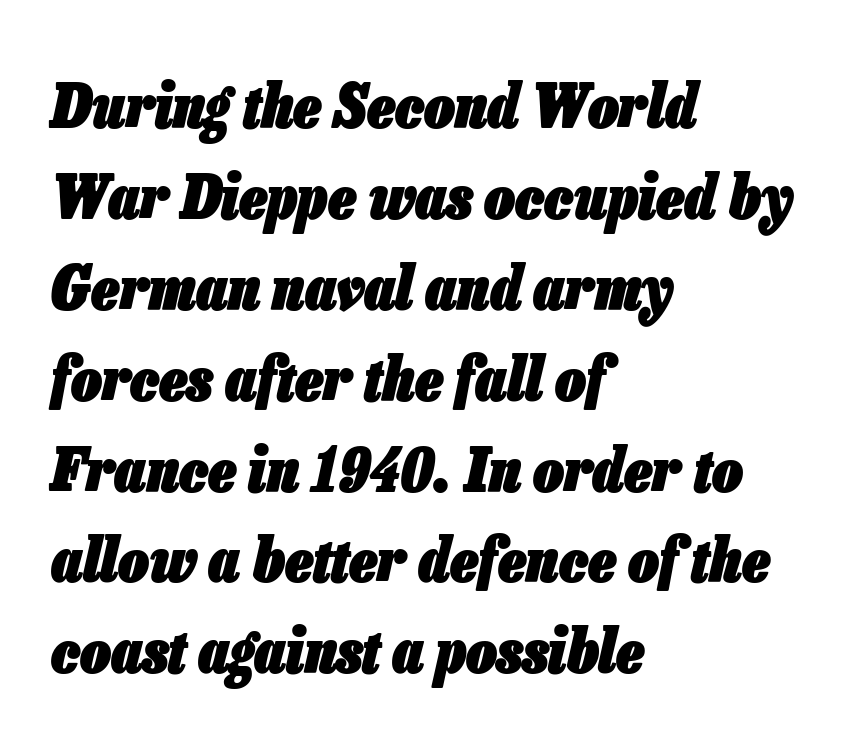
{"italic": "yes", "lean": "right", "slant_degrees": 13, "bold": "yes", "weight": "heavy", "width": "condensed", "stroke_contrast": "low", "x_height": "medium", "monospaced": "no", "underline": "no", "align": "left", "line_spacing": "normal", "line_spacing_ratio": 1.49, "letter_spacing": "normal", "letter_spacing_em": 0.0, "glyph_px": 61}
